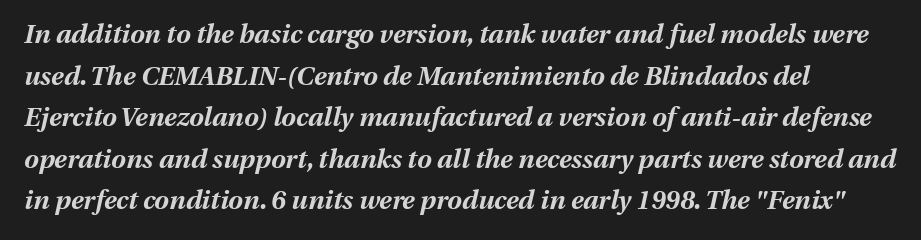
Q: Is the text bold? A: Yes.
Q: Is the text italic (slanted)? A: Yes, it leans right by about 13 degrees.
Q: Is the text underlined? A: No.
Q: How is the paragraph aligned? A: Left-aligned.
Q: Is the spacing between letters normal or unusually wide? A: Normal.
Q: Is the spacing between lines tight, normal or loose? A: Normal.
